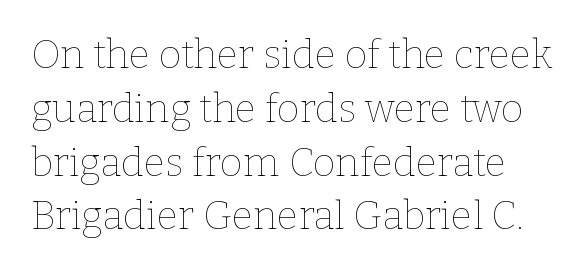
{"italic": "no", "bold": "no", "weight": "thin", "width": "normal", "stroke_contrast": "low", "x_height": "medium", "monospaced": "no", "underline": "no", "line_spacing": "normal", "line_spacing_ratio": 1.38, "letter_spacing": "normal", "letter_spacing_em": 0.0, "glyph_px": 39}
